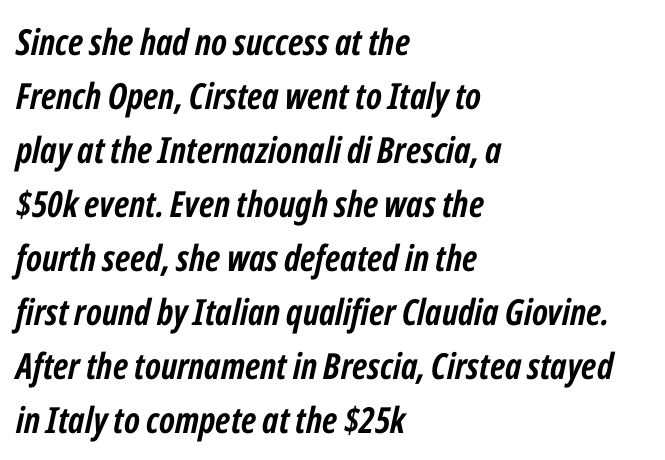
The image shows 36 px semibold, condensed type, italic (leaning right); set left-aligned, normal line spacing (1.5x), normal letter spacing, not underlined; low stroke contrast and a medium x-height.
